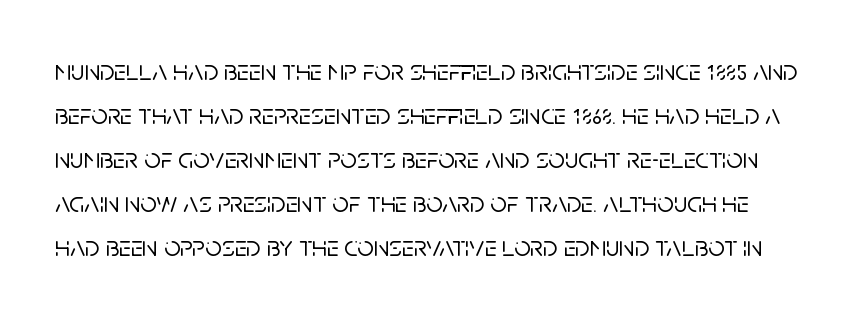
Any mark beneath the type? The region is blank. Do the characters align in a grid? No, the font is proportional. The line-height multiplier appears to be the usual default. Quick note: not italic, upright.
